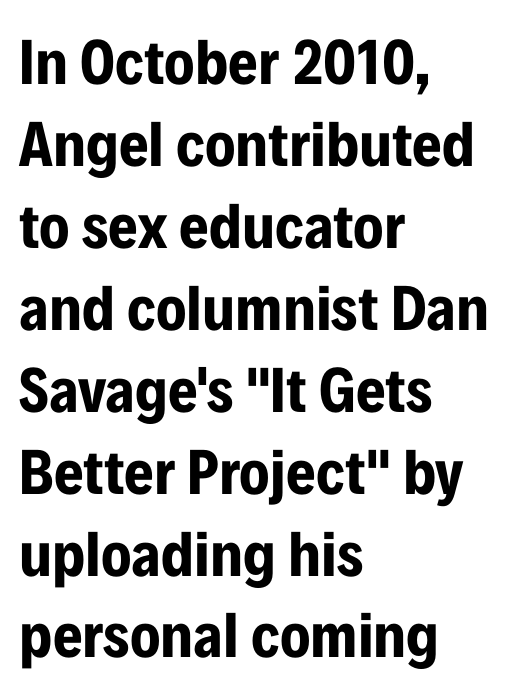
A typesetter would call this zero additional tracking. The typeface chosen for these lines omits serifs. The letters advance in unequal steps, a hallmark of proportional type. Interline gaps are of average width in this sample. Casual observation: everything's shoved over to the left. Do the letters lean? They stand straight.
